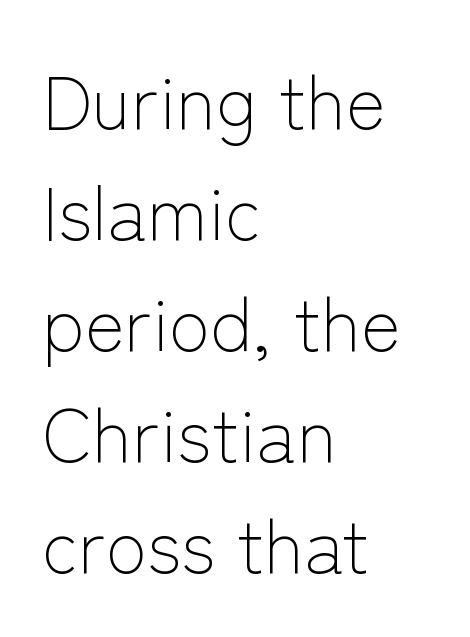
The image shows 75 px light sans-serif type, upright; set left-aligned, normal line spacing (1.48x), normal letter spacing, not underlined; low stroke contrast and a medium x-height.
